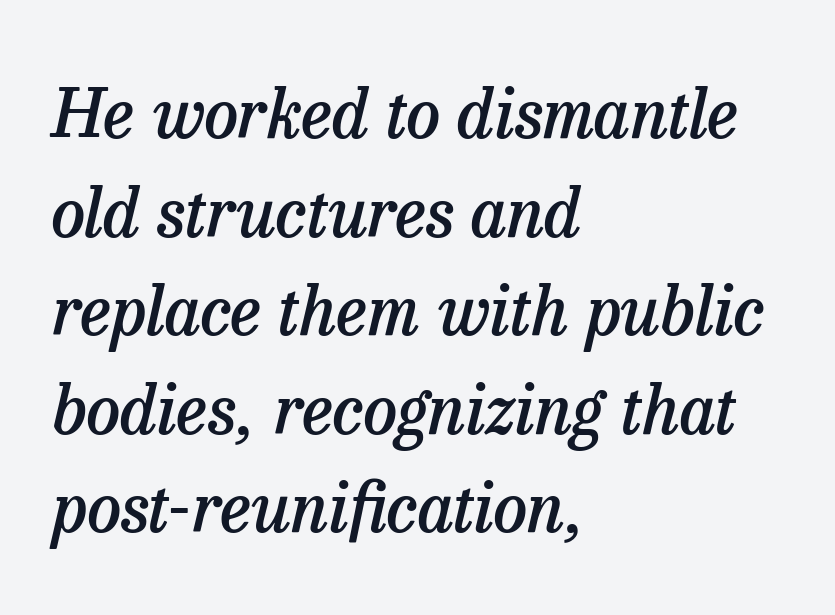
{"serif": "yes", "italic": "yes", "lean": "right", "slant_degrees": 13, "bold": "semi", "weight": "semibold", "width": "normal", "stroke_contrast": "low", "x_height": "medium", "monospaced": "no", "underline": "no", "align": "left", "line_spacing": "normal", "line_spacing_ratio": 1.45, "letter_spacing": "normal", "letter_spacing_em": 0.0, "glyph_px": 68}
